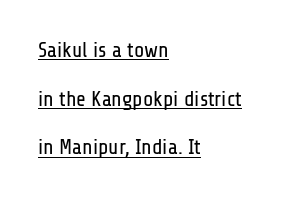
Interline gaps are noticeably wide in this sample. Weight: in the light-to-regular range. The typesetter chose a ragged-right arrangement here. The type is set solid horizontally, with unmodified tracking.
